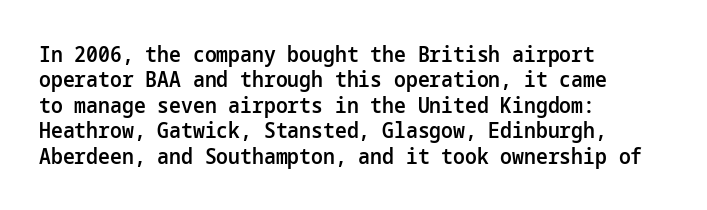
{"italic": "no", "bold": "semi", "underline": "no", "align": "left", "line_spacing_ratio": 1.21, "letter_spacing": "normal", "letter_spacing_em": 0.0, "glyph_px": 21}
